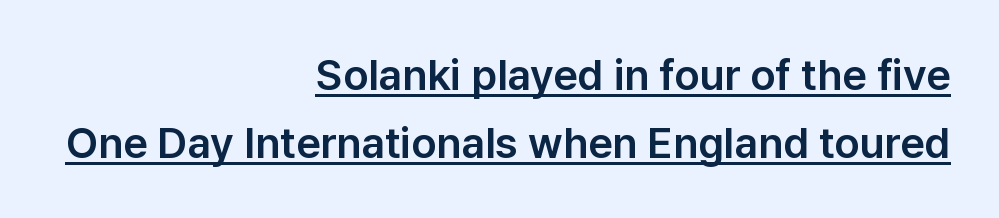
{"serif": "no", "italic": "no", "width": "normal", "stroke_contrast": "low", "x_height": "medium", "monospaced": "no", "underline": "yes", "align": "right", "line_spacing": "normal", "line_spacing_ratio": 1.58, "letter_spacing": "normal", "letter_spacing_em": 0.0, "glyph_px": 43}
